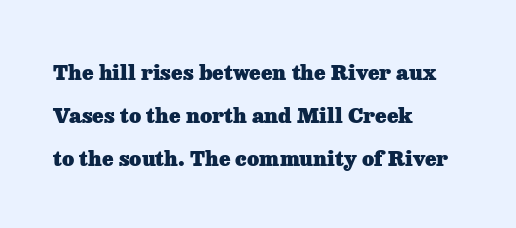
The image shows 21 px bold type, upright; set left-aligned, loose line spacing (2.04x), normal letter spacing, not underlined.
